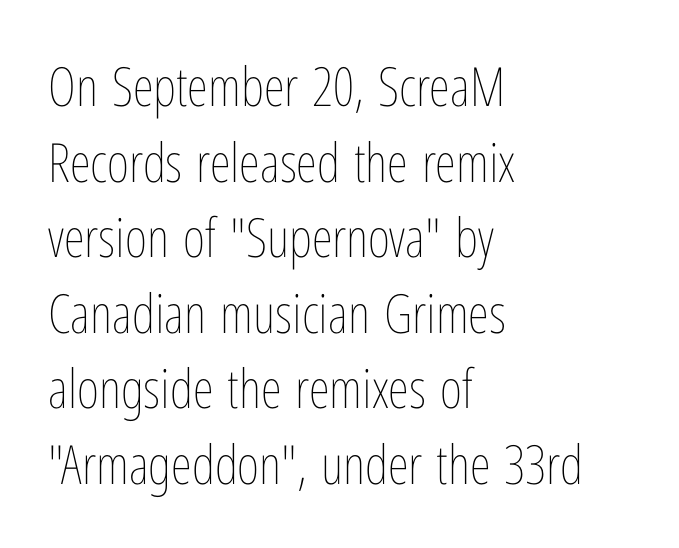
Character widths vary here, with narrow letters taking less room than wide ones. Beneath every word, the page is bare. Is this a heavy cut? Hardly; it is regular or lighter. Caption: multi-line text, flush left, ragged right. Characters remain perfectly vertical along every line. The leading is moderate, giving the passage an even texture.
